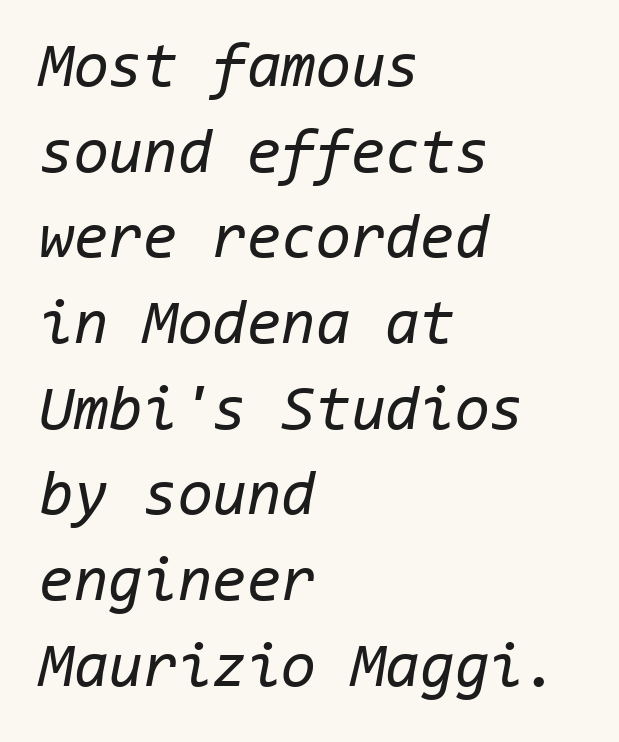
Quick note: interline space is typical. An italicized treatment has been applied to the whole sample. Glyph-to-glyph distance matches everyday printed text. Every character here occupies the same horizontal width, giving the sample a typewriter-like rhythm.
